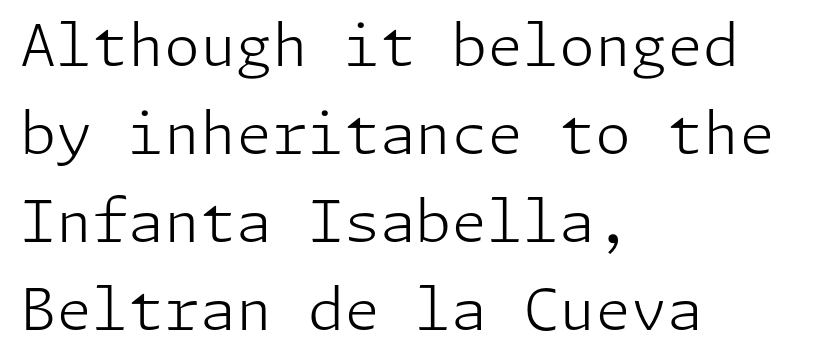
{"serif": "no", "italic": "no", "bold": "no", "weight": "light", "width": "normal", "stroke_contrast": "low", "x_height": "medium", "underline": "no", "align": "left", "line_spacing": "normal", "line_spacing_ratio": 1.52, "letter_spacing": "normal", "letter_spacing_em": 0.0, "glyph_px": 58}
